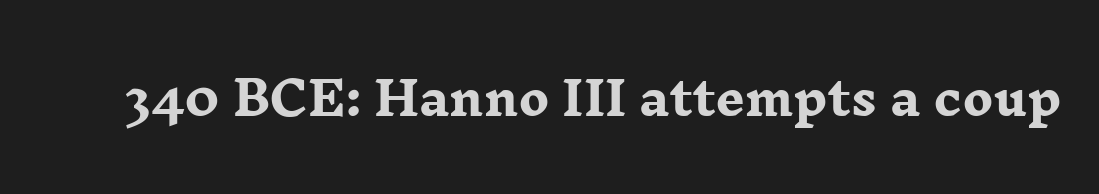
Little horizontal feet cap the strokes, marking this as serif type. Compared with an ordinary text face, these strokes are far heavier — a full bold. Glyph-to-glyph distance matches everyday printed text. The space directly below the letters is spotless.
